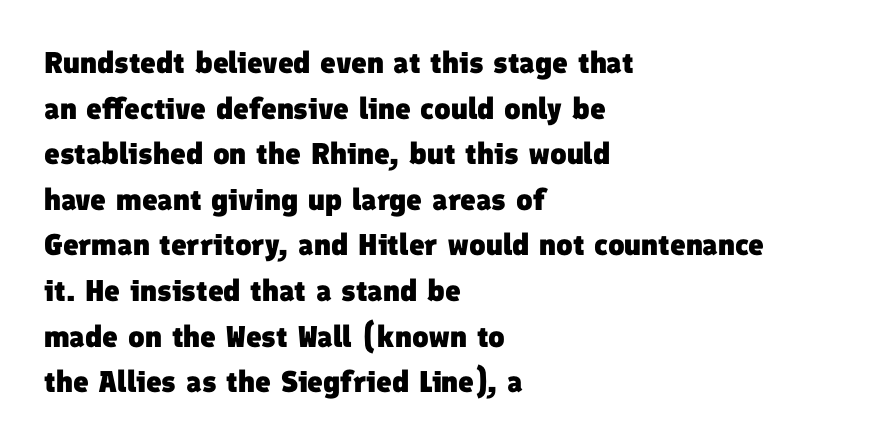
{"serif": "no", "bold": "yes", "weight": "heavy", "width": "normal", "stroke_contrast": "low", "x_height": "medium", "monospaced": "no", "underline": "no", "align": "left", "line_spacing": "normal", "line_spacing_ratio": 1.52, "letter_spacing": "normal", "letter_spacing_em": 0.0, "glyph_px": 30}
